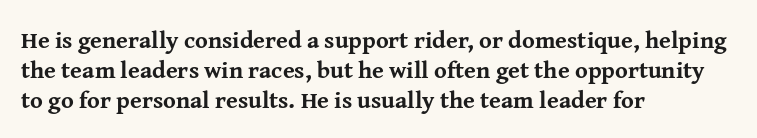
The characters look thick and weighty, a clear bold. Rows of type keep a routine distance in the vertical direction. Each word holds together tightly as a unit, with standard inter-letter gaps. Does the copy run flush right? No — it runs flush left. Beneath every word, the page is bare.
